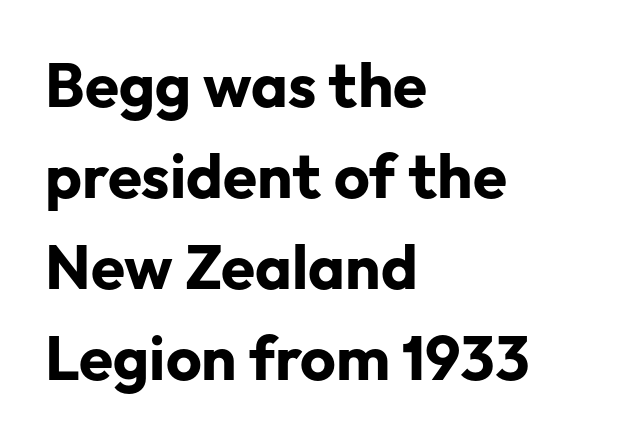
{"serif": "no", "italic": "no", "bold": "yes", "weight": "bold", "width": "normal", "stroke_contrast": "low", "x_height": "medium", "monospaced": "no", "underline": "no", "align": "left", "line_spacing": "normal", "line_spacing_ratio": 1.47, "letter_spacing": "normal", "letter_spacing_em": 0.0, "glyph_px": 62}
